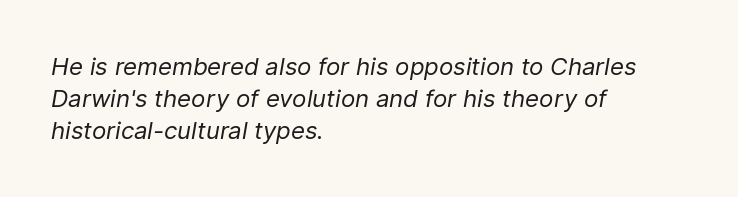
{"italic": "yes", "lean": "right", "slant_degrees": 9, "bold": "no", "underline": "no", "align": "left", "line_spacing": "normal", "line_spacing_ratio": 1.34, "letter_spacing": "normal", "letter_spacing_em": 0.0, "glyph_px": 24}
